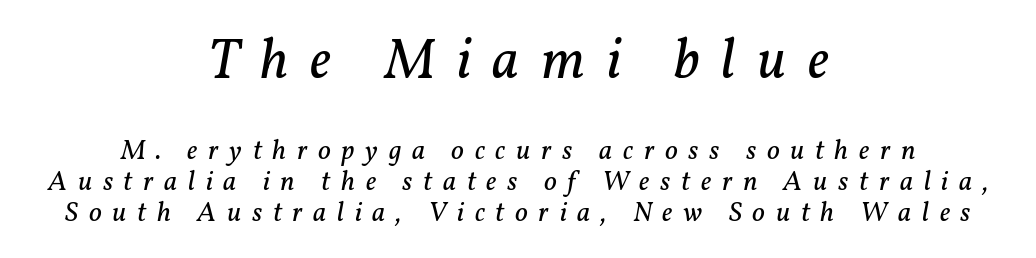
Q: Is the text bold? A: No.
Q: Is the text italic (slanted)? A: Yes, it leans right by about 11 degrees.
Q: Is the typeface a serif or a sans-serif typeface? A: Serif.
Q: Is the text underlined? A: No.
Q: How is the paragraph aligned? A: Centered.
Q: Is the spacing between letters normal or unusually wide? A: Unusually wide.
Q: Is the spacing between lines tight, normal or loose? A: Tight.
Q: Which block of text is set in a larger size, the first (top) or the second (bottom)? A: The first (top) one.
Q: Width (condensed, normal, or wide)? A: Normal.
Q: Stroke contrast? A: Low.
Q: x-height? A: Medium.
Q: Monospaced? A: No.
